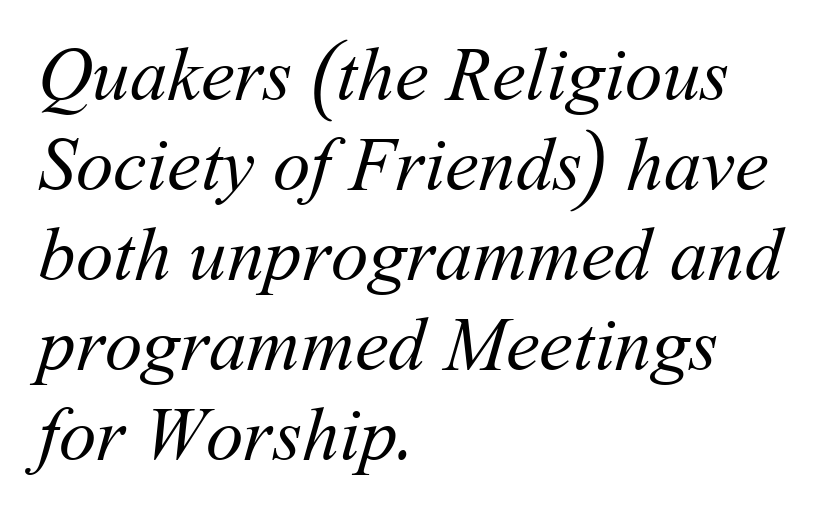
{"bold": "no", "weight": "regular", "width": "normal", "stroke_contrast": "medium", "x_height": "medium", "monospaced": "no", "underline": "no", "align": "left", "line_spacing_ratio": 1.2, "letter_spacing": "normal", "letter_spacing_em": 0.0, "glyph_px": 75}
